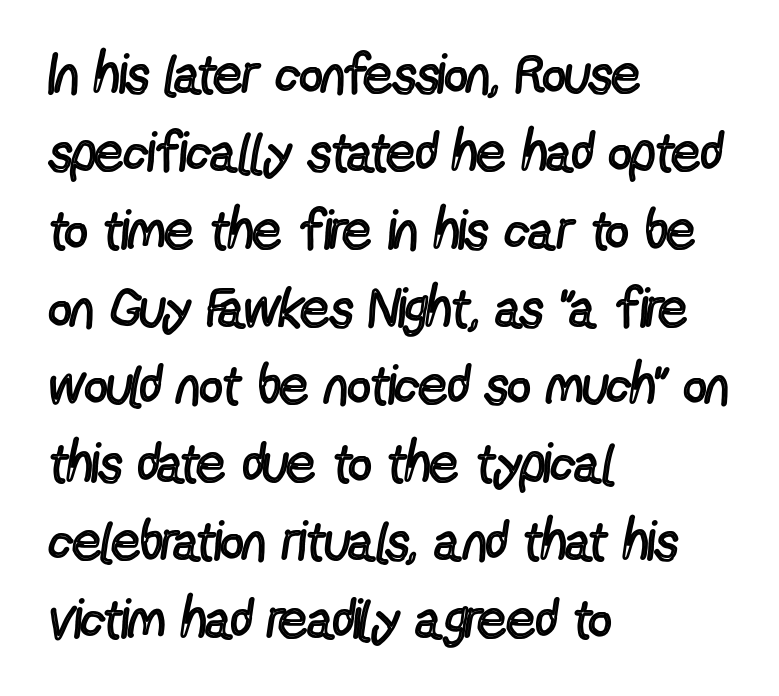
The image shows 56 px regular-weight, condensed sans-serif type; set left-aligned, normal line spacing (1.39x), normal letter spacing, not underlined; a medium x-height.
